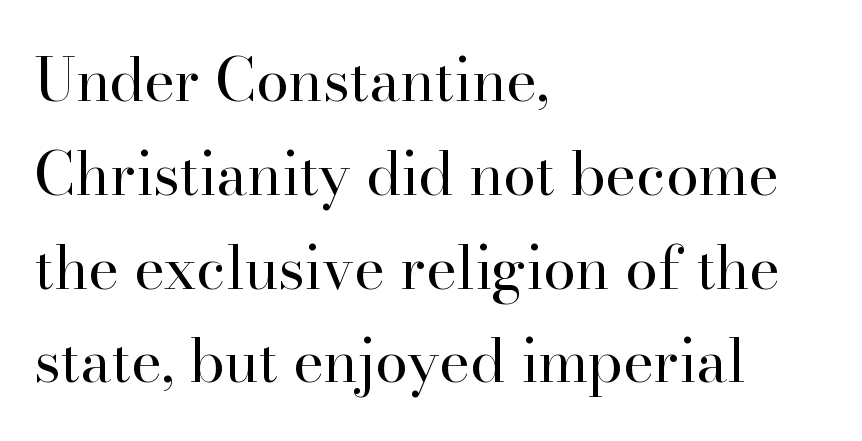
This rendering leaves character spacing at its baseline value. These lines were composed using upright roman letters. No heavy texture on the line: the type isn't bold. Regarding serifs, this sample has them. The area under the type is left untouched. Short and long lines alike share a common starting point at left.
